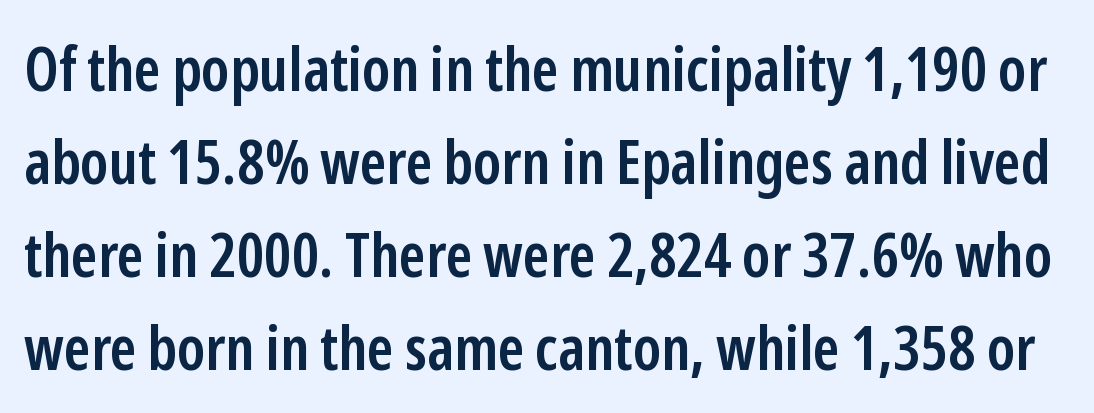
Each row of text sits above clean, open space. The line-height multiplier appears to be the usual default. Posture: vertical. How are the letters spaced? Ordinarily, with no added tracking.
